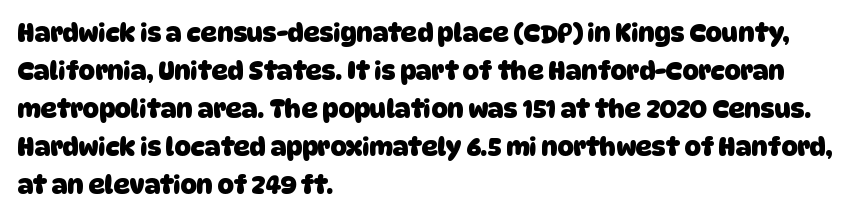
The gap between lines stays unmarked. Normally led — the rows are evenly, conventionally spaced. Alignment: flush left. Compared with an ordinary text face, these strokes are far heavier — a full bold. Students, note that the glyphs here touch the page at normal intervals.
